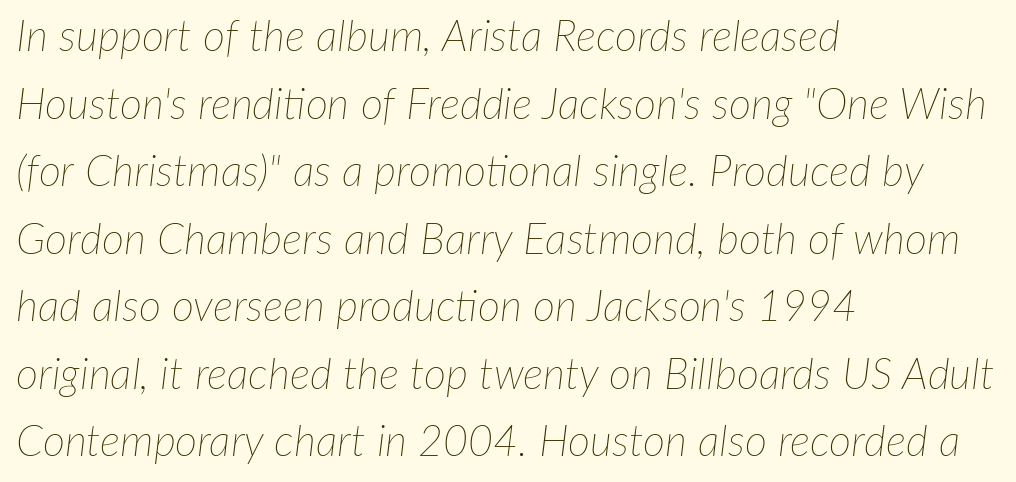
{"italic": "yes", "lean": "right", "slant_degrees": 7, "bold": "no", "weight": "thin", "width": "normal", "stroke_contrast": "low", "x_height": "medium", "monospaced": "no", "underline": "no", "align": "left", "line_spacing": "normal", "line_spacing_ratio": 1.57, "letter_spacing": "normal", "letter_spacing_em": 0.0, "glyph_px": 43}
